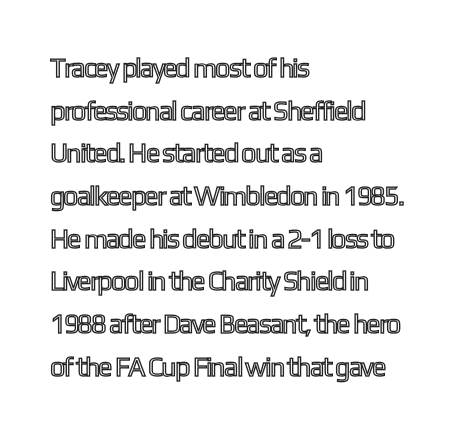
The words here are not underlined. Upright lettering throughout. This rendering leaves character spacing at its baseline value. These lines stack with their left ends in a neat column. Vertical spacing — default.
